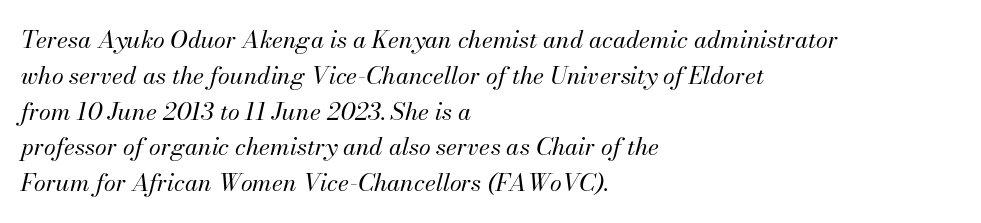
The passage shown leans; its letterforms are oblique. The letterforms sit at book weight or below. Leading matches the norm, producing a regular column. The paragraph shown leans on its left margin. Default kerning and tracking; the words read as compact shapes.
